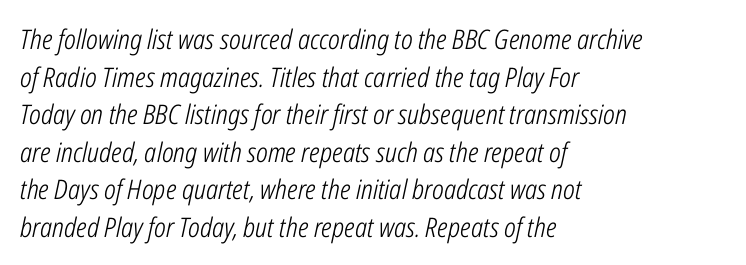
Q: Is the text bold? A: No.
Q: Is the text italic (slanted)? A: Yes, it leans right by about 12 degrees.
Q: Is the text underlined? A: No.
Q: How is the paragraph aligned? A: Left-aligned.
Q: Is the spacing between letters normal or unusually wide? A: Normal.
Q: Is the spacing between lines tight, normal or loose? A: Normal.
